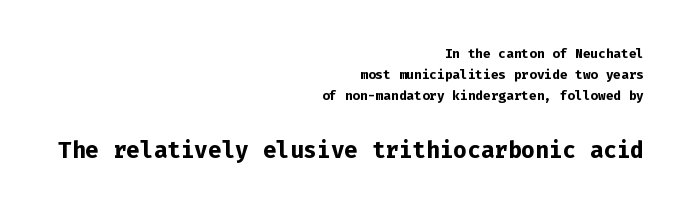
{"serif": "no", "italic": "no", "bold": "yes", "weight": "semibold", "width": "normal", "stroke_contrast": "low", "x_height": "medium", "monospaced": "yes", "underline": "no", "align": "right", "line_spacing_ratio": 1.18, "letter_spacing": "normal", "letter_spacing_em": 0.0, "larger_block": "second", "size_ratio": 1.78, "glyph_px": 32}
